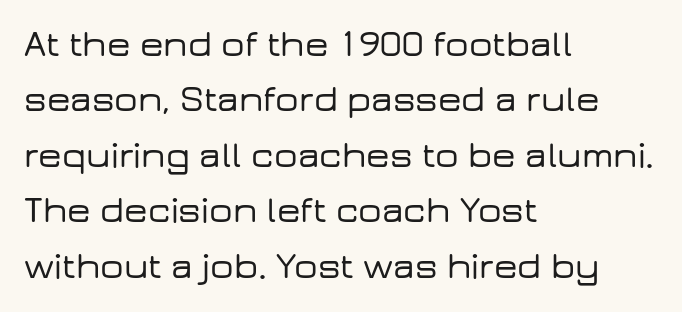
Q: Is the text italic (slanted)? A: No, it is upright.
Q: Is the typeface a serif or a sans-serif typeface? A: Sans-serif.
Q: Is the text underlined? A: No.
Q: How is the paragraph aligned? A: Left-aligned.
Q: Is the spacing between letters normal or unusually wide? A: Normal.
Q: Is the spacing between lines tight, normal or loose? A: Normal.
Q: Width (condensed, normal, or wide)? A: Wide.
Q: Stroke contrast? A: Low.
Q: x-height? A: Medium.
Q: Monospaced? A: No.
